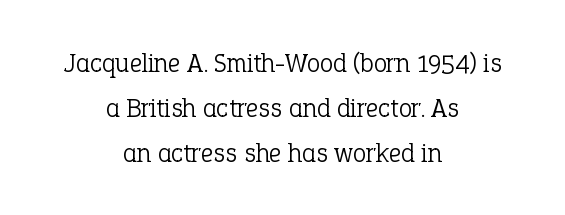
Q: Is the text bold? A: No.
Q: Is the text italic (slanted)? A: No, it is upright.
Q: Is the text underlined? A: No.
Q: How is the paragraph aligned? A: Centered.
Q: Is the spacing between letters normal or unusually wide? A: Normal.
Q: Is the spacing between lines tight, normal or loose? A: Normal.
